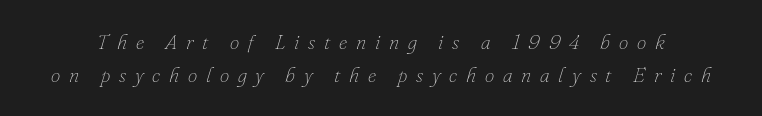
Glance below the letters and you will spot only blank space. These lines were composed using italics. Bold? No — there's no thickening of the strokes. Between one letter and the next there's a generous, obvious gap. Vertical spacing — default.
